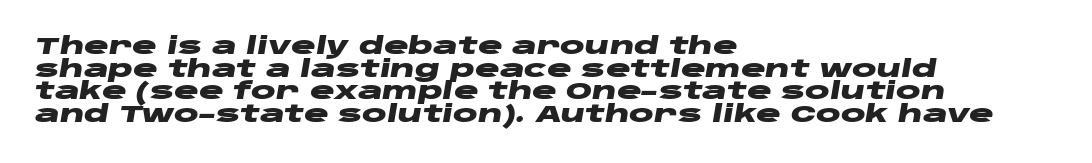
The image shows 23 px bold type, italic (leaning right); set left-aligned, tight line spacing (0.98x), normal letter spacing, not underlined.
